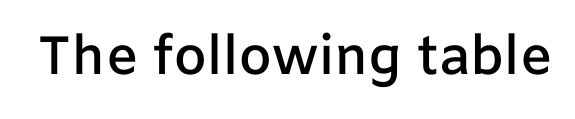
{"serif": "no", "italic": "no", "bold": "semi", "weight": "semibold", "width": "normal", "stroke_contrast": "low", "x_height": "medium", "monospaced": "no", "underline": "no", "letter_spacing": "normal", "letter_spacing_em": 0.0, "glyph_px": 54}
